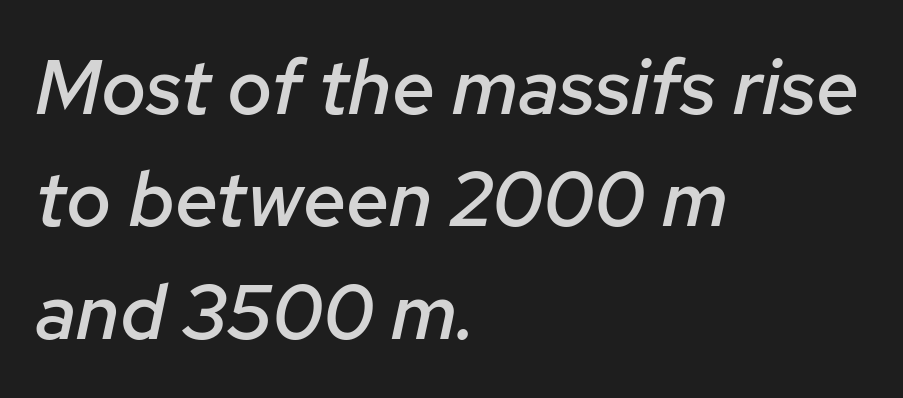
The image shows 77 px semibold type, italic (leaning right); set left-aligned, normal line spacing (1.46x), normal letter spacing, not underlined; low stroke contrast and a medium x-height.
